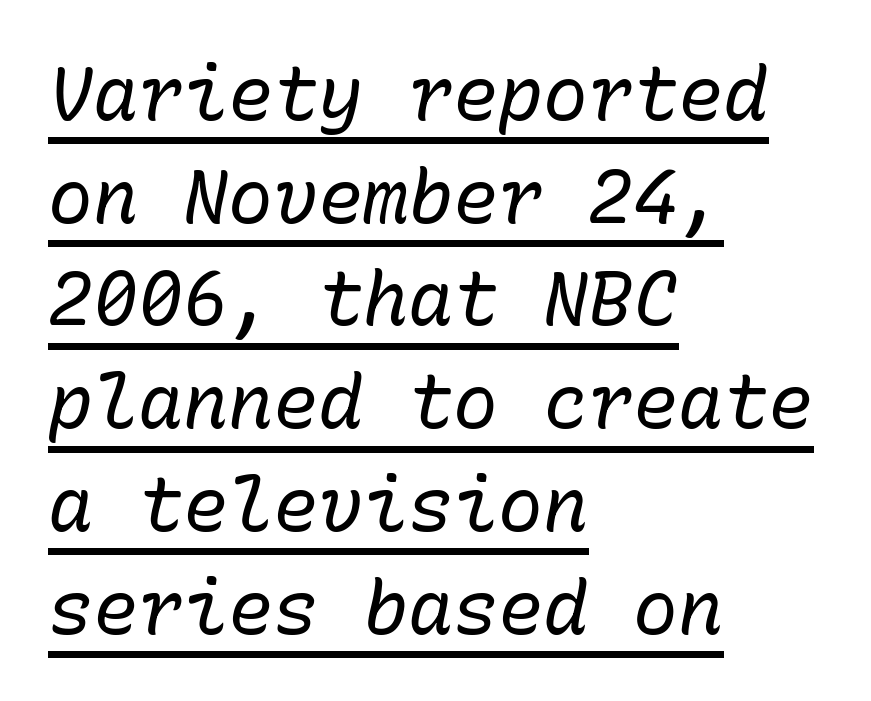
{"italic": "yes", "lean": "right", "slant_degrees": 10, "bold": "no", "weight": "regular", "width": "normal", "stroke_contrast": "low", "x_height": "medium", "monospaced": "yes", "underline": "yes", "align": "left", "line_spacing": "normal", "line_spacing_ratio": 1.37, "letter_spacing": "normal", "letter_spacing_em": 0.0, "glyph_px": 75}
